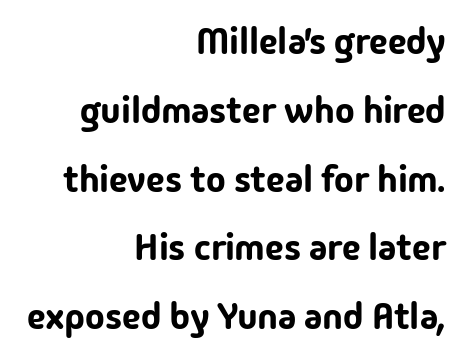
The image shows 37 px sans-serif type, upright; set right-aligned, line spacing 1.86x, normal letter spacing, not underlined; low stroke contrast and a medium x-height.
